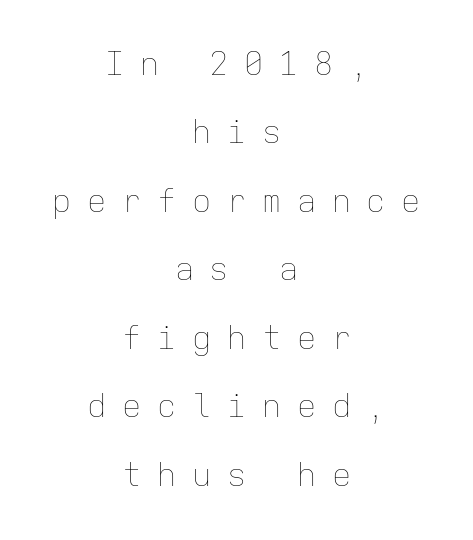
Q: Is the text bold? A: No.
Q: Is the text italic (slanted)? A: No, it is upright.
Q: Is the text underlined? A: No.
Q: How is the paragraph aligned? A: Centered.
Q: Is the spacing between letters normal or unusually wide? A: Unusually wide.
Q: Is the spacing between lines tight, normal or loose? A: Loose.
Q: Width (condensed, normal, or wide)? A: Normal.
Q: Stroke contrast? A: Low.
Q: x-height? A: Medium.
Q: Monospaced? A: Yes.
